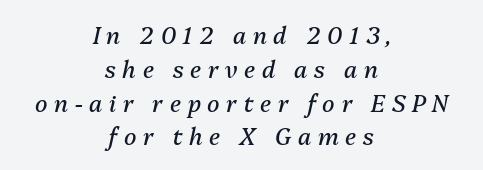
{"italic": "yes", "lean": "right", "slant_degrees": 13, "bold": "no", "underline": "no", "align": "center", "line_spacing": "normal", "line_spacing_ratio": 1.47, "letter_spacing": "wide", "letter_spacing_em": 0.29, "glyph_px": 23}
